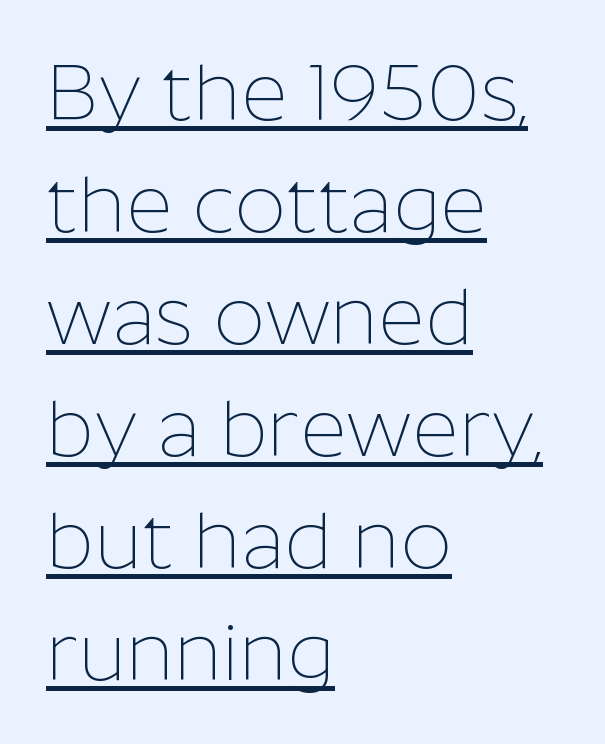
Q: Is the text bold? A: No.
Q: Is the text italic (slanted)? A: No, it is upright.
Q: Is the typeface a serif or a sans-serif typeface? A: Sans-serif.
Q: Is the text underlined? A: Yes.
Q: How is the paragraph aligned? A: Left-aligned.
Q: Is the spacing between letters normal or unusually wide? A: Normal.
Q: Is the spacing between lines tight, normal or loose? A: Normal.
Q: Width (condensed, normal, or wide)? A: Normal.
Q: Stroke contrast? A: Low.
Q: x-height? A: Medium.
Q: Monospaced? A: No.
